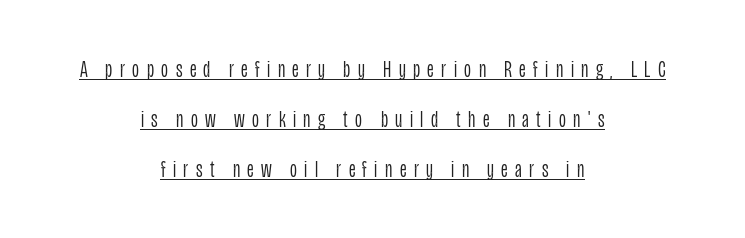
{"italic": "no", "bold": "no", "underline": "yes", "align": "center", "line_spacing": "loose", "line_spacing_ratio": 2.08, "letter_spacing": "wide", "letter_spacing_em": 0.31, "glyph_px": 24}
